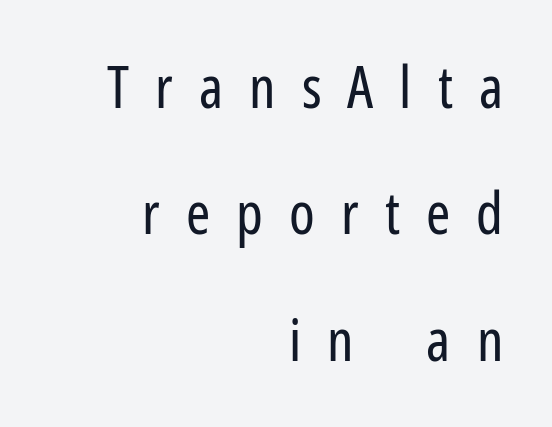
The image shows 58 px regular-weight, condensed sans-serif type, upright; set right-aligned, loose line spacing (2.18x), unusually wide letter spacing (+0.45 em), not underlined; low stroke contrast and a medium x-height.
